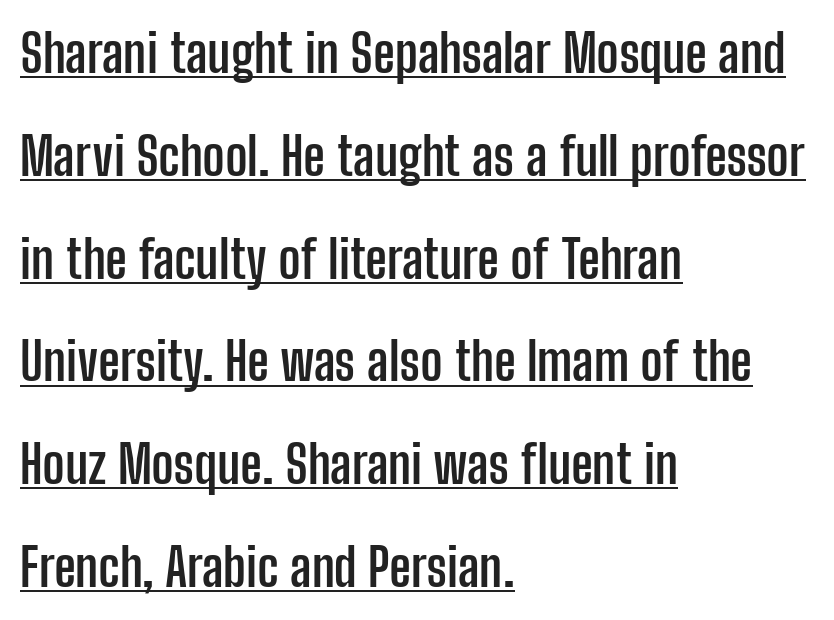
{"serif": "no", "italic": "no", "bold": "yes", "weight": "semibold", "width": "condensed", "stroke_contrast": "low", "x_height": "medium", "monospaced": "no", "underline": "yes", "align": "left", "line_spacing": "loose", "line_spacing_ratio": 1.94, "letter_spacing": "normal", "letter_spacing_em": 0.0, "glyph_px": 53}
